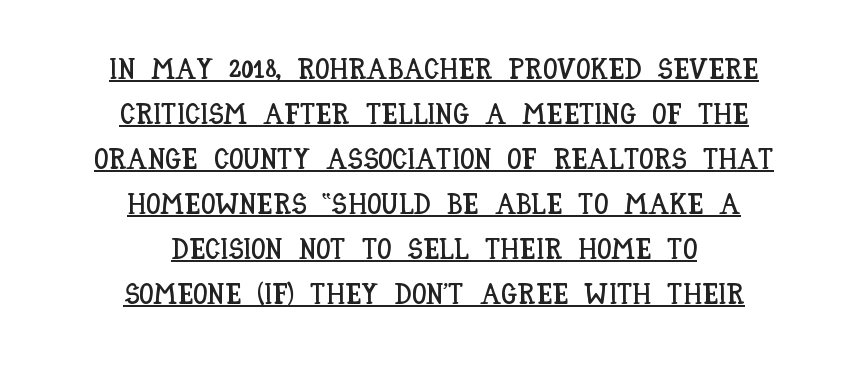
{"italic": "no", "width": "condensed", "stroke_contrast": "low", "x_height": "large", "monospaced": "no", "underline": "yes", "align": "center", "line_spacing": "normal", "line_spacing_ratio": 1.55, "letter_spacing": "normal", "letter_spacing_em": 0.0, "glyph_px": 29}
